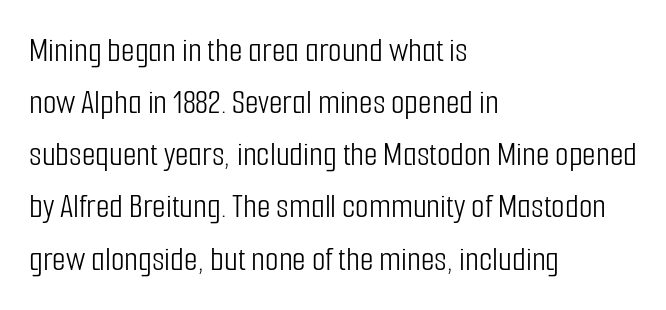
No extra ink here — the face is not bold. These lines keep a tight, regular rhythm from letter to letter. This is roman type, the default non-slanted kind. The leading is moderate, giving the passage an even texture. A typesetter would label this face a sans.
